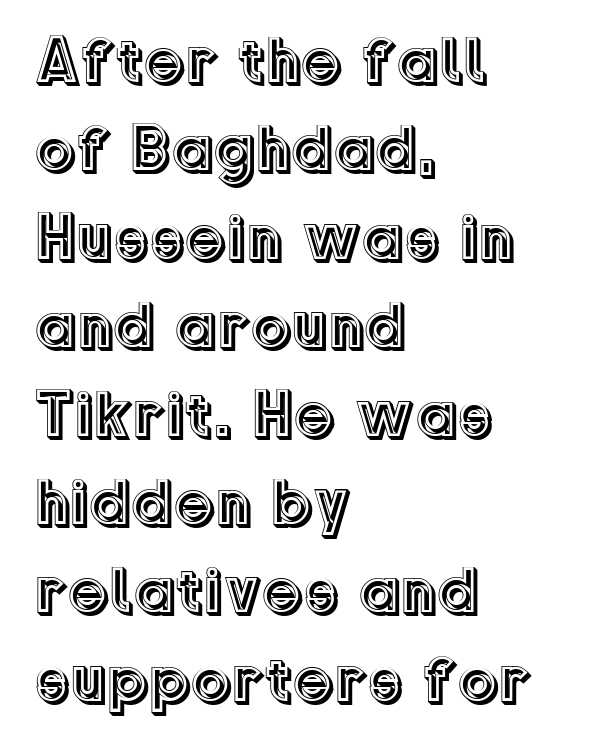
The image shows 65 px text type, upright; set left-aligned, normal line spacing (1.36x), normal letter spacing, not underlined; a medium x-height.
